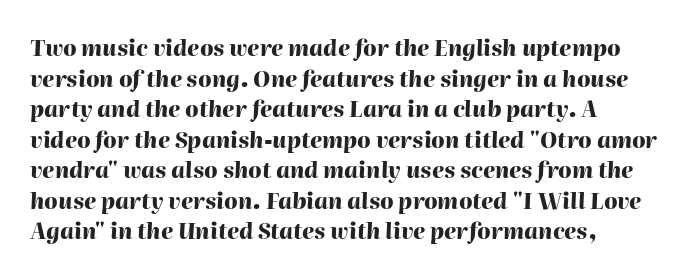
Q: Is the text bold? A: Yes.
Q: Is the text italic (slanted)? A: Yes, it leans right by about 2 degrees.
Q: Is the text underlined? A: No.
Q: Is the spacing between letters normal or unusually wide? A: Normal.
Q: Is the spacing between lines tight, normal or loose? A: Normal.
